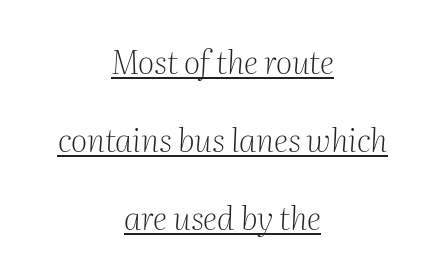
The text was rendered using a seriffed face with decorative stroke endings. Every row of glyphs is offset so its center matches the block's center. Spacing verdict: proportional, widths tailored to each character. Heaviness? Minimal to ordinary, like unemphasized prose. The text carries the slant typical of an italic or oblique font. Looks like someone drew a line under every word here.
